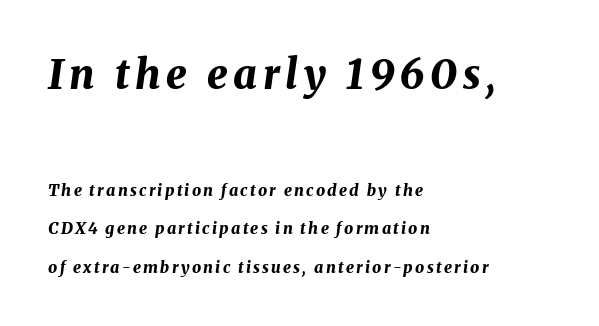
Q: Is the text bold? A: Yes.
Q: Is the text italic (slanted)? A: Yes, it leans right by about 8 degrees.
Q: Is the text underlined? A: No.
Q: How is the paragraph aligned? A: Left-aligned.
Q: Is the spacing between lines tight, normal or loose? A: Loose.
Q: Which block of text is set in a larger size, the first (top) or the second (bottom)? A: The first (top) one.
Q: Width (condensed, normal, or wide)? A: Normal.
Q: Stroke contrast? A: Medium.
Q: x-height? A: Medium.
Q: Monospaced? A: No.
